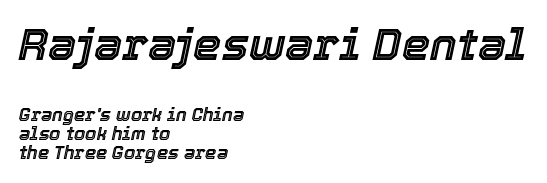
{"italic": "yes", "lean": "right", "slant_degrees": 12, "width": "normal", "x_height": "medium", "monospaced": "no", "underline": "no", "align": "left", "line_spacing": "tight", "line_spacing_ratio": 1.08, "letter_spacing": "normal", "letter_spacing_em": 0.0, "larger_block": "first", "size_ratio": 2.5, "glyph_px": 45}
